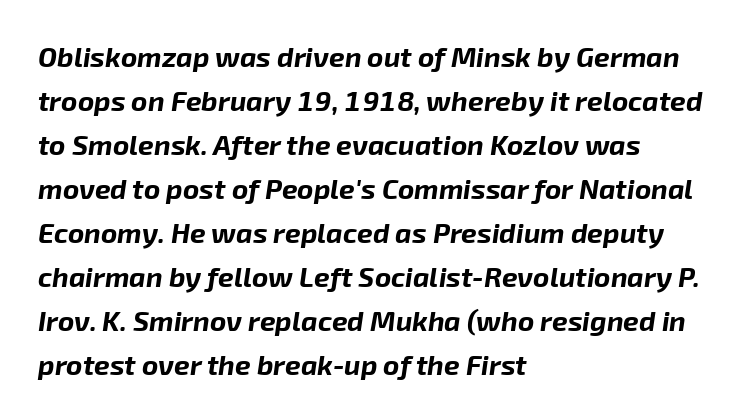
The image shows 28 px bold type, italic (leaning right); set left-aligned, normal line spacing (1.57x), normal letter spacing, not underlined; low stroke contrast and a medium x-height.
